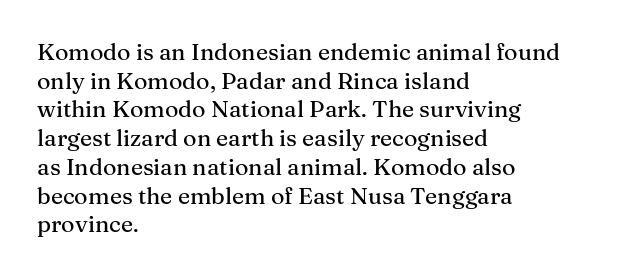
The image shows 23 px text type, upright; set left-aligned, normal line spacing (1.25x), normal letter spacing, not underlined.
